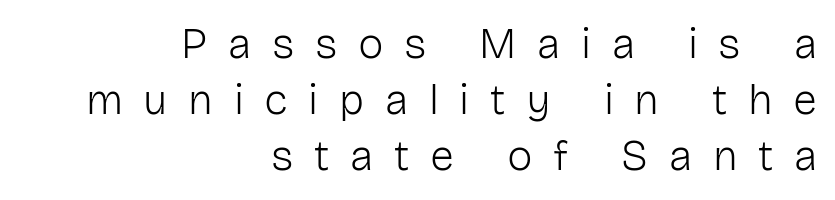
The image shows 43 px light sans-serif type, upright; set right-aligned, normal line spacing (1.3x), unusually wide letter spacing (+0.48 em), not underlined; low stroke contrast and a medium x-height.
